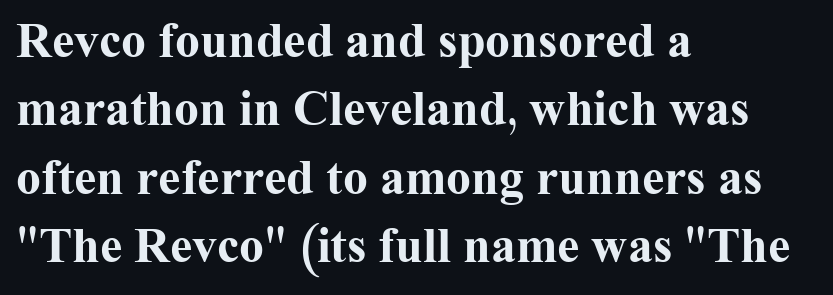
Chunky letters — that's bold for sure. Is this a fixed-width face? No — the glyphs have proportional, varying widths. If you drew a line through each stem, it would be perfectly vertical. No extra tracking has been applied to these lines. The lines in this sample share a left origin and differ only in where they stop. Serif or sans? Serif — the stroke terminals have little feet.
